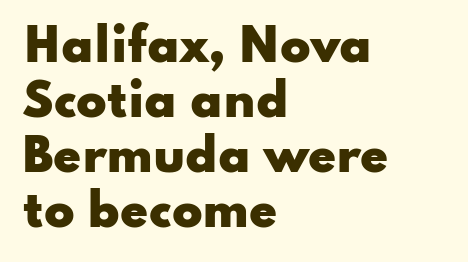
Letter spacing: default. The font's upright variant was chosen for this text. Heavy-handed strokes throughout: this text is bold. Clear beneath every line of the passage. Here the designer chose a conventional face with non-uniform glyph widths.
